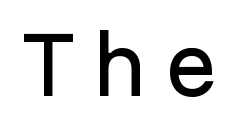
The image shows 77 px sans-serif type, upright, monospaced; set not underlined; low stroke contrast and a medium x-height.
